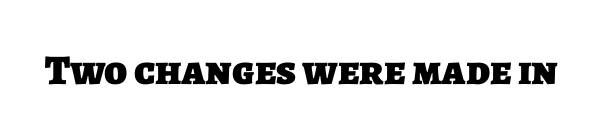
The image shows 42 px heavy sans-serif type; set normal letter spacing, not underlined; low stroke contrast and a large x-height.
